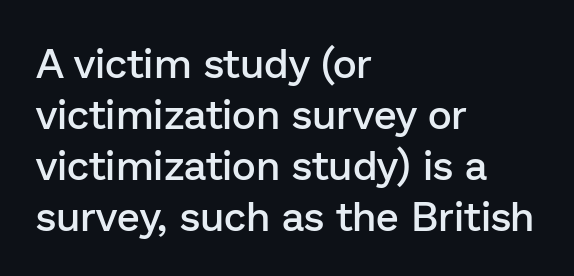
The image shows 41 px semibold sans-serif type, upright; set left-aligned, line spacing 1.24x, normal letter spacing, not underlined; low stroke contrast and a medium x-height.
